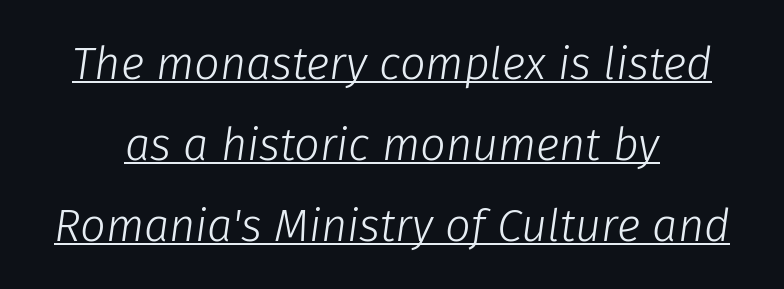
Q: Is the text bold? A: No.
Q: Is the text italic (slanted)? A: Yes, it leans right by about 8 degrees.
Q: Is the text underlined? A: Yes.
Q: How is the paragraph aligned? A: Centered.
Q: Is the spacing between letters normal or unusually wide? A: Normal.
Q: Width (condensed, normal, or wide)? A: Normal.
Q: Stroke contrast? A: Low.
Q: x-height? A: Medium.
Q: Monospaced? A: No.
